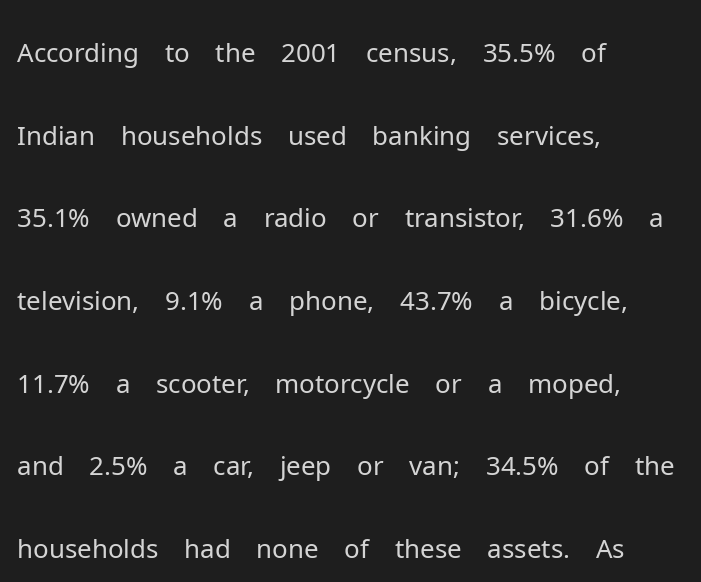
The image shows 53 px light sans-serif type, upright; set left-aligned, normal line spacing (1.56x), normal letter spacing, not underlined; low stroke contrast and a medium x-height.
